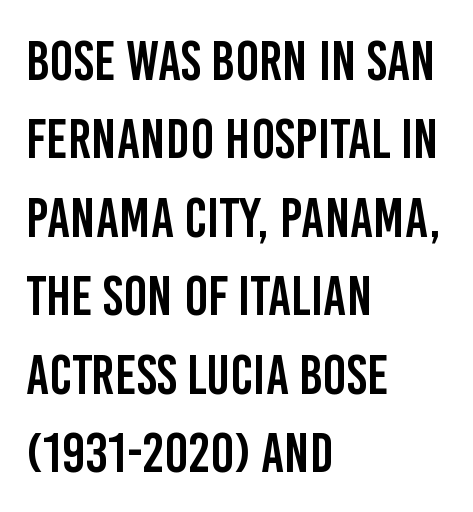
{"serif": "no", "italic": "no", "width": "condensed", "stroke_contrast": "low", "x_height": "large", "monospaced": "no", "underline": "no", "align": "left", "line_spacing": "normal", "line_spacing_ratio": 1.4, "letter_spacing": "normal", "letter_spacing_em": 0.0, "glyph_px": 56}
